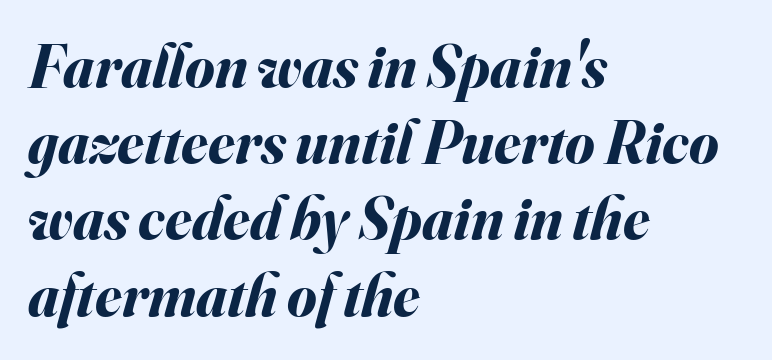
Q: Is the text bold? A: Yes.
Q: Is the text italic (slanted)? A: Yes, it leans right by about 16 degrees.
Q: Is the text underlined? A: No.
Q: How is the paragraph aligned? A: Left-aligned.
Q: Is the spacing between letters normal or unusually wide? A: Normal.
Q: Is the spacing between lines tight, normal or loose? A: Normal.
Q: Width (condensed, normal, or wide)? A: Normal.
Q: Stroke contrast? A: Medium.
Q: x-height? A: Small.
Q: Monospaced? A: No.
